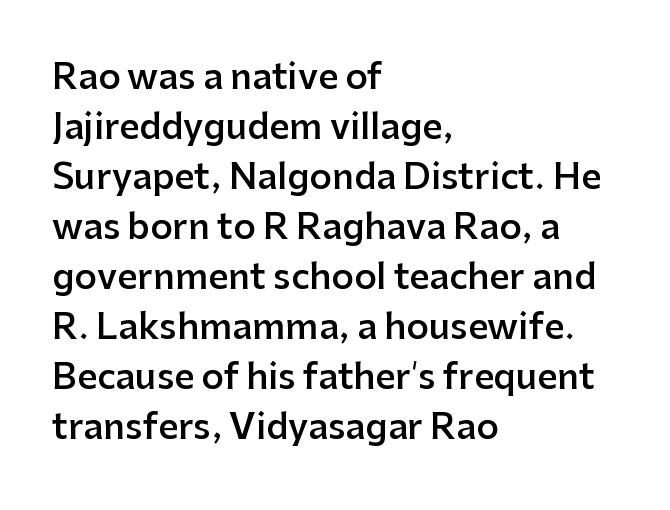
The space between consecutive lines is moderate. What stands out about the letter spacing? Nothing — it is the standard amount. Posture: upright roman. A typesetter would label this face a sans.
